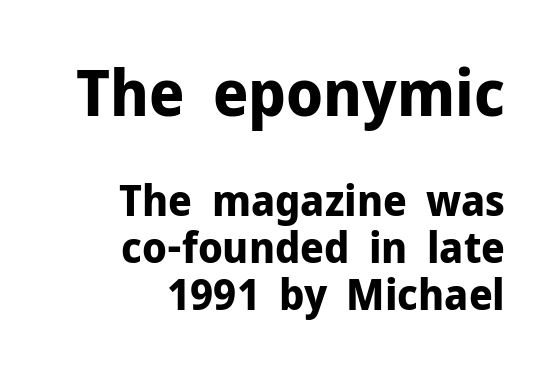
Q: Is the text bold? A: Yes.
Q: Is the text italic (slanted)? A: No, it is upright.
Q: Is the typeface a serif or a sans-serif typeface? A: Sans-serif.
Q: Is the text underlined? A: No.
Q: How is the paragraph aligned? A: Right-aligned.
Q: Is the spacing between letters normal or unusually wide? A: Normal.
Q: Is the spacing between lines tight, normal or loose? A: Tight.
Q: Which block of text is set in a larger size, the first (top) or the second (bottom)? A: The first (top) one.
Q: Width (condensed, normal, or wide)? A: Normal.
Q: Stroke contrast? A: Low.
Q: x-height? A: Medium.
Q: Monospaced? A: No.
